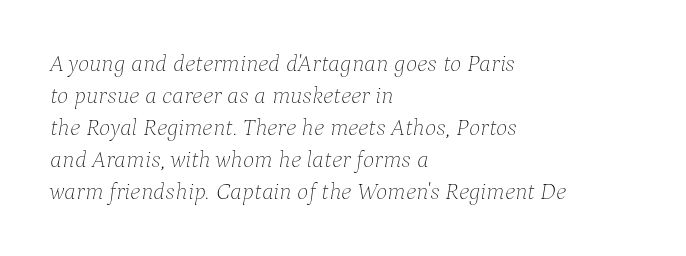
Q: Is the text bold? A: No.
Q: Is the text italic (slanted)? A: Yes, it leans right by about 9 degrees.
Q: Is the text underlined? A: No.
Q: How is the paragraph aligned? A: Left-aligned.
Q: Is the spacing between letters normal or unusually wide? A: Normal.
Q: Is the spacing between lines tight, normal or loose? A: Normal.
